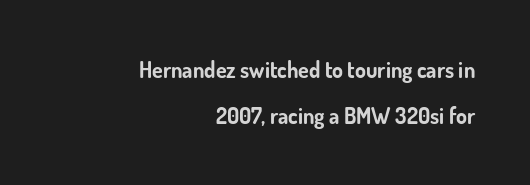
{"italic": "no", "bold": "yes", "underline": "no", "align": "right", "line_spacing": "loose", "line_spacing_ratio": 2.08, "letter_spacing": "normal", "letter_spacing_em": 0.0, "glyph_px": 22}
